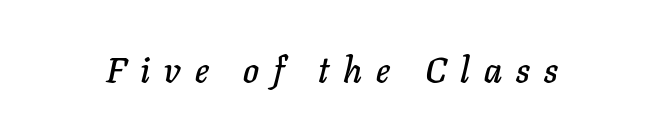
{"italic": "yes", "lean": "right", "slant_degrees": 11, "width": "normal", "stroke_contrast": "low", "x_height": "medium", "monospaced": "no", "underline": "no", "letter_spacing": "wide", "letter_spacing_em": 0.39, "glyph_px": 36}
